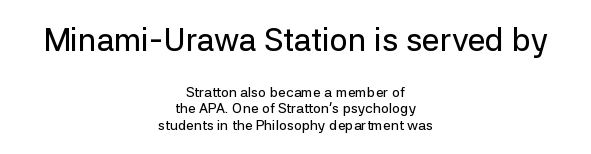
{"serif": "no", "italic": "no", "width": "normal", "stroke_contrast": "low", "x_height": "medium", "monospaced": "no", "underline": "no", "align": "center", "line_spacing_ratio": 1.17, "letter_spacing": "normal", "letter_spacing_em": 0.0, "larger_block": "first", "size_ratio": 2.29, "glyph_px": 32}
